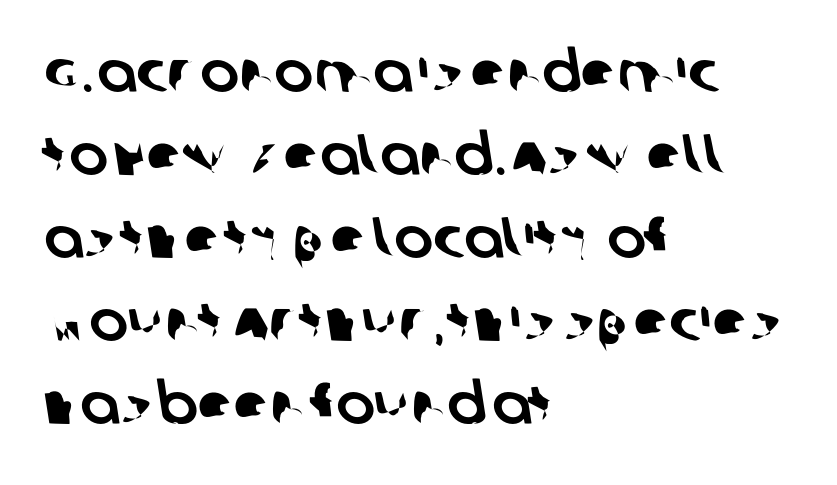
Typographically, this falls in the sans-serif category. Each word holds together tightly as a unit, with standard inter-letter gaps. The rendering uses natural spacing where letterforms have individual widths. The leading is moderate, giving the passage an even texture.
